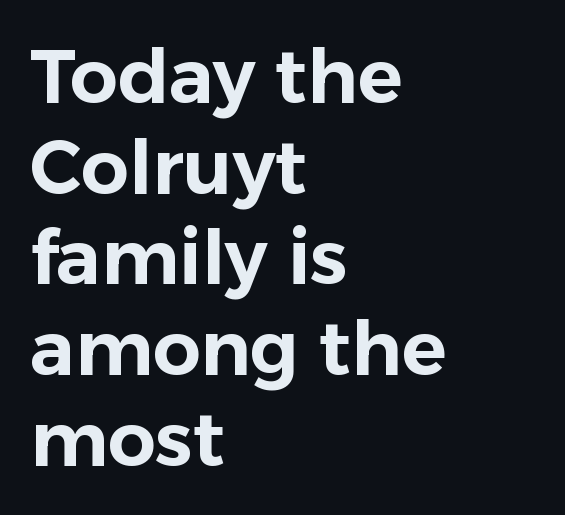
Is there any slant? The stems are plumb. Varying glyph widths throughout — classic text-font behaviour. The strip under each line holds only bare page. One-word summary of the alignment: left. Examine the stroke ends and you'll find no serifs. In terms of letterspacing, this is plain default setting.
